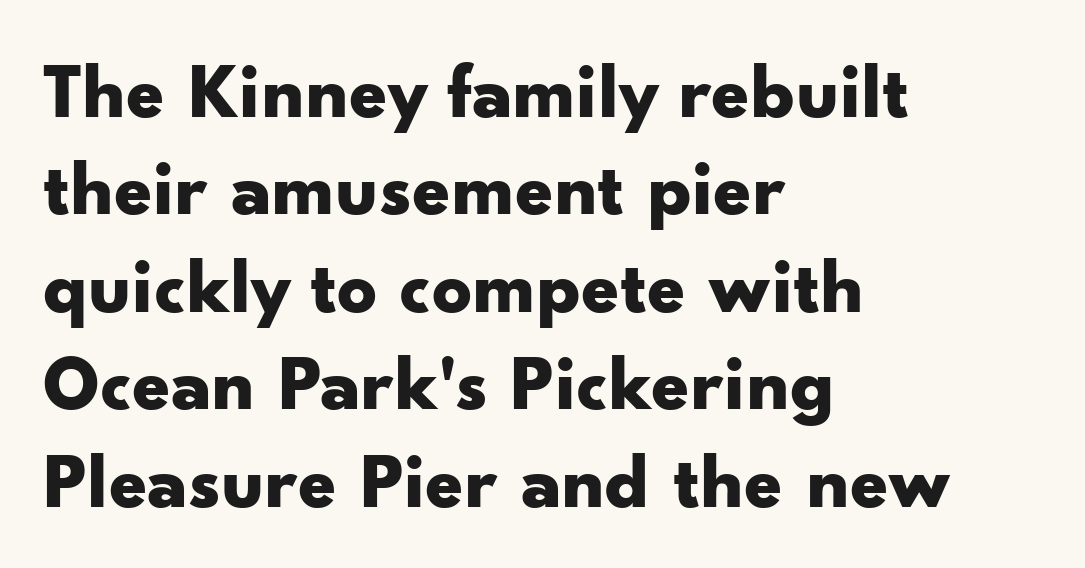
The image shows 78 px bold, wide sans-serif type, upright; set left-aligned, normal line spacing (1.25x), normal letter spacing, not underlined; low stroke contrast and a small x-height.
